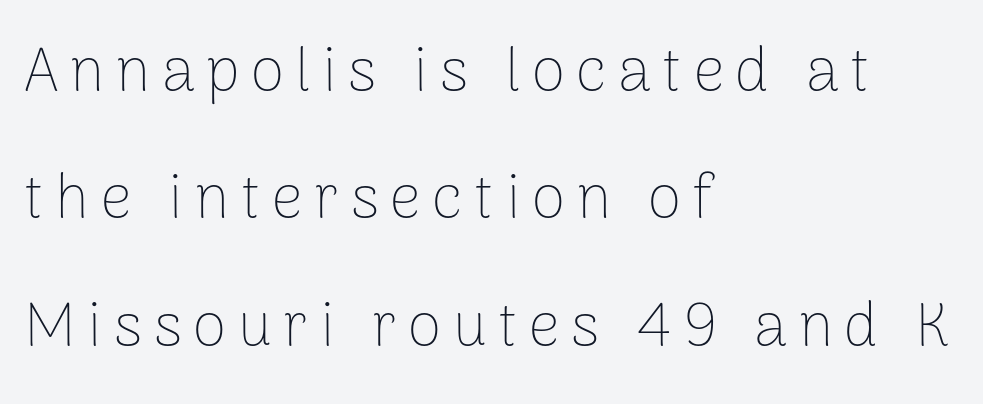
Q: Is the text bold? A: No.
Q: Is the text italic (slanted)? A: No, it is upright.
Q: Is the typeface a serif or a sans-serif typeface? A: Sans-serif.
Q: Is the text underlined? A: No.
Q: How is the paragraph aligned? A: Left-aligned.
Q: Is the spacing between lines tight, normal or loose? A: Loose.
Q: Width (condensed, normal, or wide)? A: Normal.
Q: Stroke contrast? A: Low.
Q: x-height? A: Medium.
Q: Monospaced? A: No.
